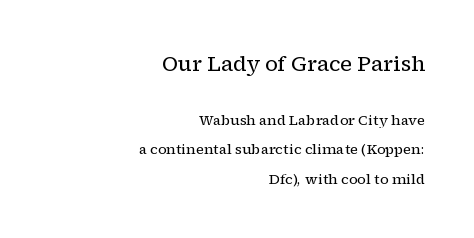
{"italic": "no", "bold": "no", "underline": "no", "align": "right", "line_spacing": "loose", "line_spacing_ratio": 2.1, "letter_spacing": "normal", "letter_spacing_em": 0.0, "larger_block": "first", "size_ratio": 1.5, "glyph_px": 21}
